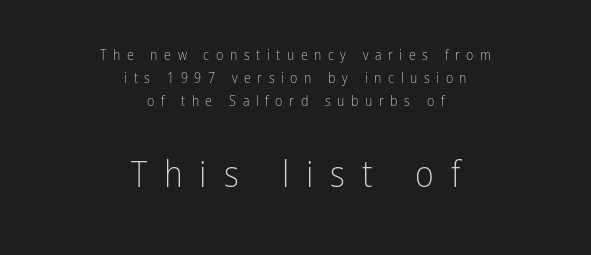
Q: Is the text bold? A: No.
Q: Is the text italic (slanted)? A: No, it is upright.
Q: Is the typeface a serif or a sans-serif typeface? A: Sans-serif.
Q: Is the text underlined? A: No.
Q: How is the paragraph aligned? A: Centered.
Q: Is the spacing between letters normal or unusually wide? A: Unusually wide.
Q: Is the spacing between lines tight, normal or loose? A: Normal.
Q: Which block of text is set in a larger size, the first (top) or the second (bottom)? A: The second (bottom) one.
Q: Width (condensed, normal, or wide)? A: Condensed.
Q: Stroke contrast? A: Low.
Q: x-height? A: Medium.
Q: Monospaced? A: No.
